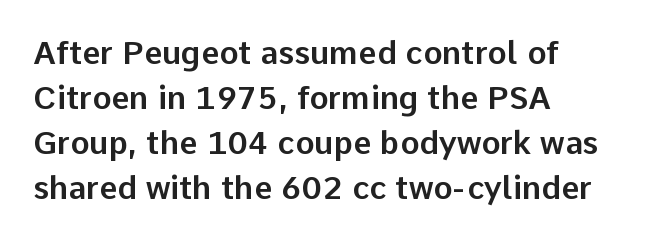
Q: Is the text italic (slanted)? A: No, it is upright.
Q: Is the typeface a serif or a sans-serif typeface? A: Sans-serif.
Q: Is the text underlined? A: No.
Q: How is the paragraph aligned? A: Left-aligned.
Q: Is the spacing between letters normal or unusually wide? A: Normal.
Q: Is the spacing between lines tight, normal or loose? A: Normal.
Q: Width (condensed, normal, or wide)? A: Normal.
Q: Stroke contrast? A: Low.
Q: x-height? A: Medium.
Q: Monospaced? A: No.
